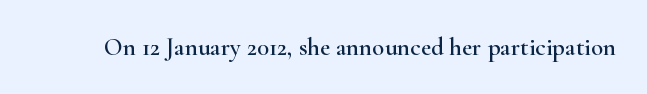
The image shows 25 px text type, upright; set normal letter spacing, not underlined.
